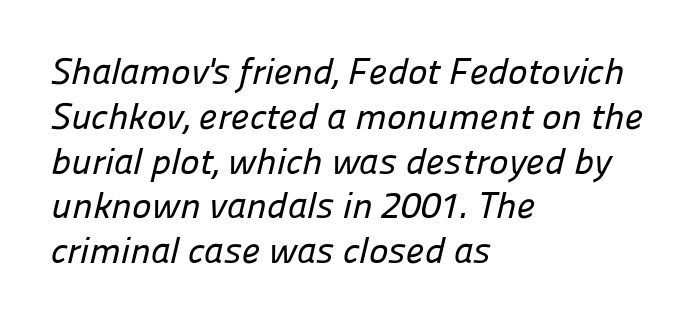
Q: Is the typeface a serif or a sans-serif typeface? A: Sans-serif.
Q: Is the text underlined? A: No.
Q: How is the paragraph aligned? A: Left-aligned.
Q: Is the spacing between letters normal or unusually wide? A: Normal.
Q: Width (condensed, normal, or wide)? A: Normal.
Q: Stroke contrast? A: Low.
Q: x-height? A: Medium.
Q: Monospaced? A: No.
